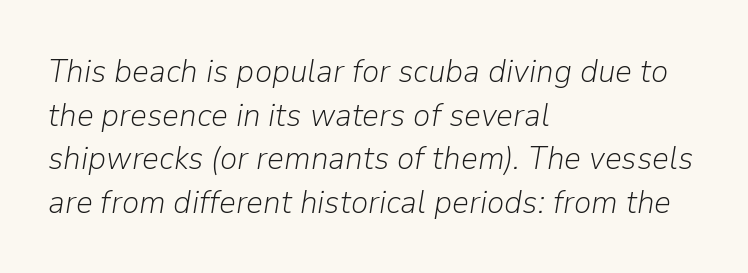
The image shows 33 px light type, italic (leaning right); set left-aligned, normal line spacing (1.32x), normal letter spacing, not underlined; low stroke contrast and a medium x-height.
